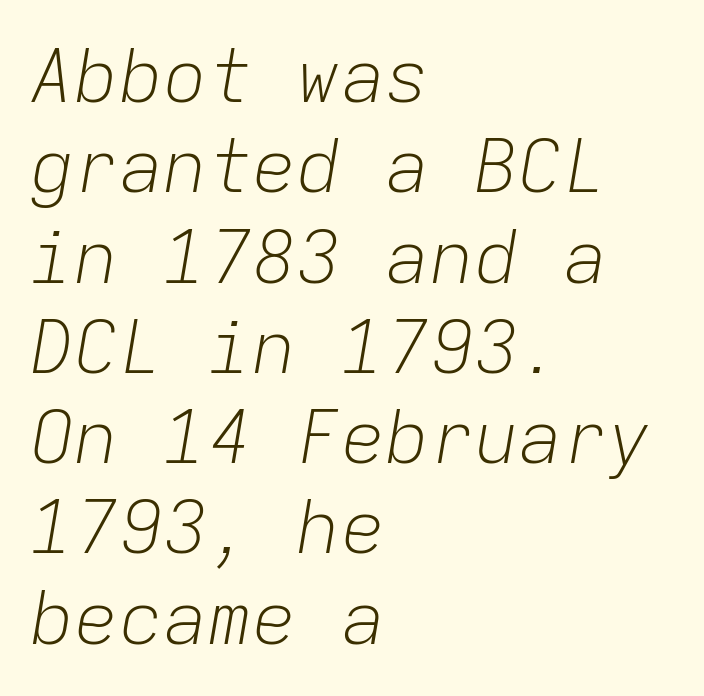
Notice how the passage keeps a crisp vertical edge on the left only. Honestly, the letter spacing is just normal — you wouldn't notice it. The zone under the glyphs is completely vacant. Slant detected: the letters are inclined.
